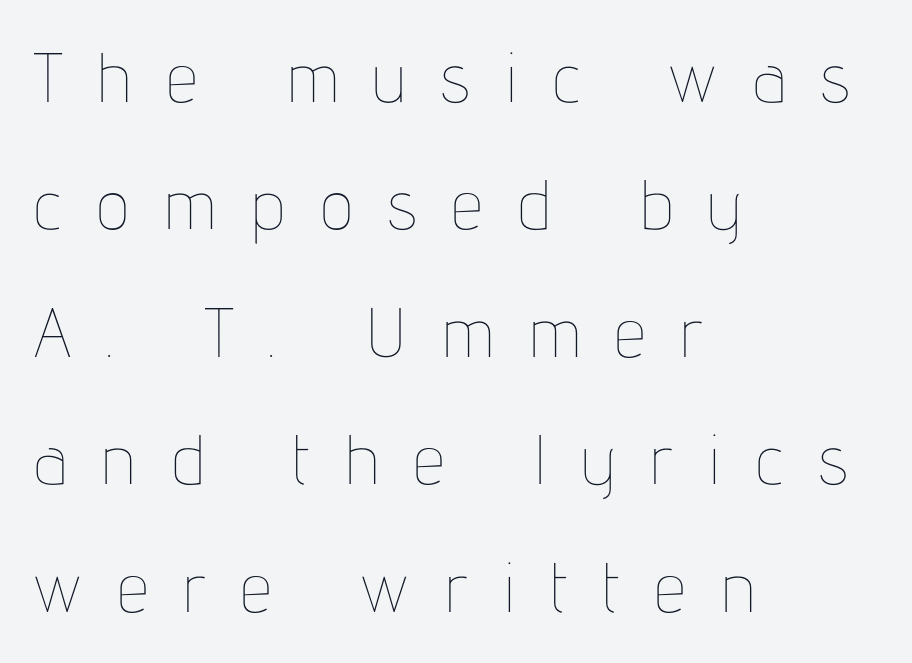
The gaps between neighbouring characters are conspicuously large. Quick note: underline off. These lines stack with their left ends in a neat column. The font sits on the lighter half of the weight spectrum, regular included. Ordinary non-slanted type is in use. Looks like regular typesetting: each glyph gets only the width it needs.
